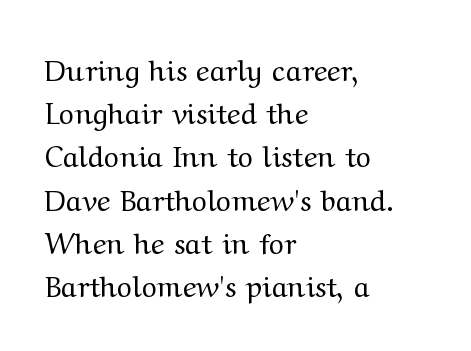
The image shows 29 px regular-weight, wide serif type, upright; set left-aligned, normal line spacing (1.49x), normal letter spacing, not underlined; medium stroke contrast and a medium x-height.
